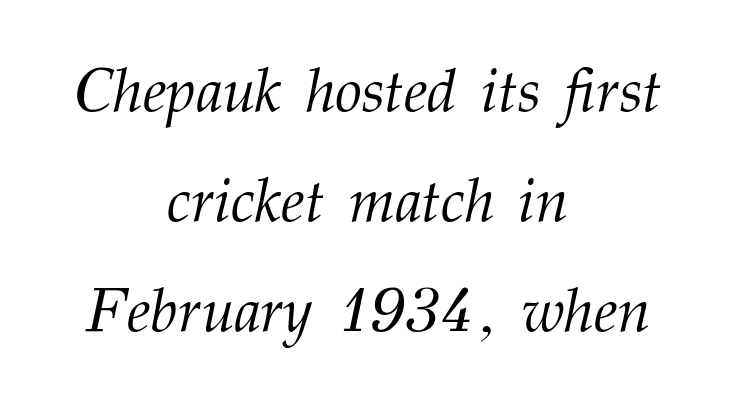
The image shows 61 px light serif type, italic (leaning right); set centered, line spacing 1.8x, normal letter spacing, not underlined; medium stroke contrast and a medium x-height.
